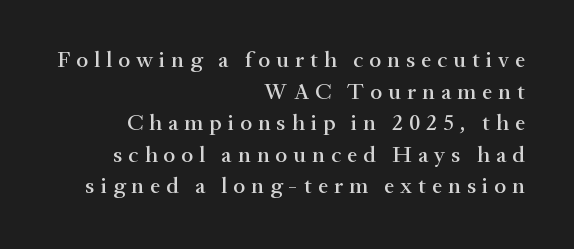
Q: Is the text italic (slanted)? A: No, it is upright.
Q: Is the text underlined? A: No.
Q: How is the paragraph aligned? A: Right-aligned.
Q: Is the spacing between letters normal or unusually wide? A: Unusually wide.
Q: Is the spacing between lines tight, normal or loose? A: Normal.
